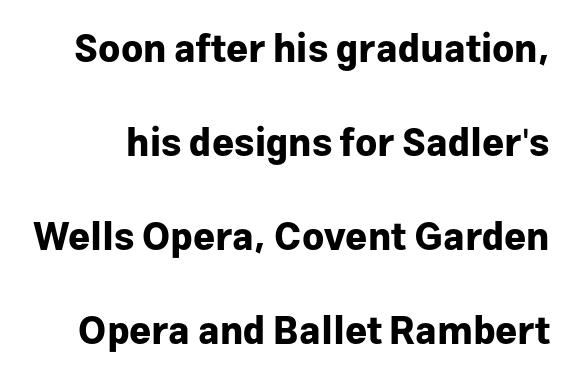
Q: Is the text bold? A: Yes.
Q: Is the text italic (slanted)? A: No, it is upright.
Q: Is the typeface a serif or a sans-serif typeface? A: Sans-serif.
Q: Is the text underlined? A: No.
Q: Is the spacing between letters normal or unusually wide? A: Normal.
Q: Is the spacing between lines tight, normal or loose? A: Loose.
Q: Width (condensed, normal, or wide)? A: Normal.
Q: Stroke contrast? A: Low.
Q: x-height? A: Medium.
Q: Monospaced? A: No.
